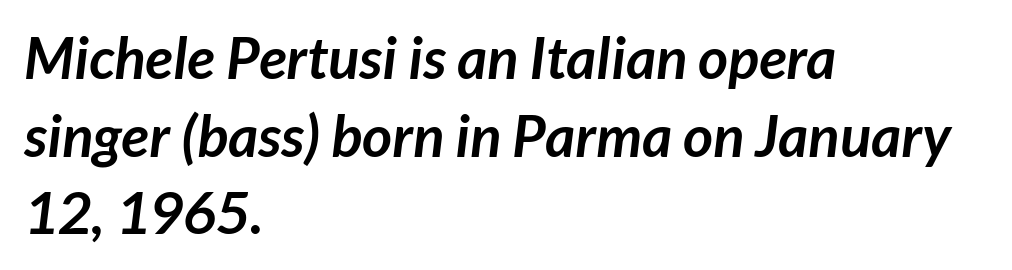
Q: Is the text bold? A: Yes.
Q: Is the typeface a serif or a sans-serif typeface? A: Sans-serif.
Q: Is the text underlined? A: No.
Q: How is the paragraph aligned? A: Left-aligned.
Q: Is the spacing between letters normal or unusually wide? A: Normal.
Q: Is the spacing between lines tight, normal or loose? A: Normal.
Q: Width (condensed, normal, or wide)? A: Normal.
Q: Stroke contrast? A: Low.
Q: x-height? A: Medium.
Q: Monospaced? A: No.
